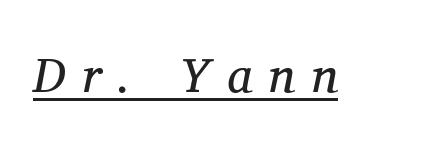
An italicized treatment has been applied to the whole sample. Spacing verdict: proportional, widths tailored to each character. Tracking here is generous; glyphs stand well apart from one another. Unbolded letterforms with no extra heft. Somebody hit Ctrl+U on this one — the words are underlined. A serif font was chosen for this passage.
